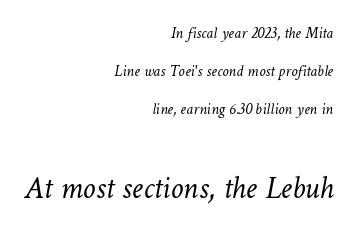
The baseline area is clear. Whoever set this made the second block the dominant, larger element. Here the designer chose a conventional face with non-uniform glyph widths. Think standard paragraph weight, or any step lighter than that.
